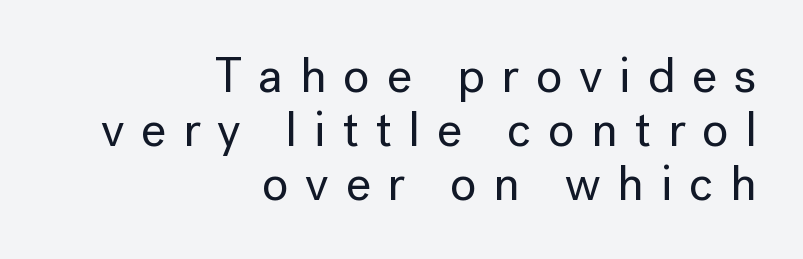
{"serif": "no", "italic": "no", "width": "normal", "stroke_contrast": "low", "x_height": "medium", "monospaced": "no", "underline": "no", "align": "right", "line_spacing": "tight", "line_spacing_ratio": 1.1, "letter_spacing": "wide", "letter_spacing_em": 0.34, "glyph_px": 49}
